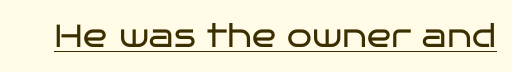
The image shows 32 px regular-weight, wide sans-serif type, upright; set normal letter spacing, underlined; low stroke contrast and a large x-height.
